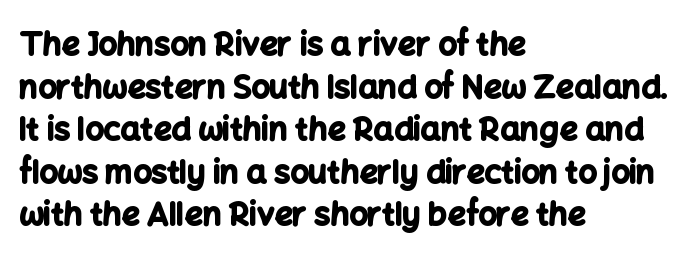
{"serif": "no", "italic": "no", "bold": "yes", "weight": "bold", "width": "normal", "stroke_contrast": "low", "x_height": "medium", "monospaced": "no", "underline": "no", "align": "left", "line_spacing": "normal", "line_spacing_ratio": 1.33, "letter_spacing": "normal", "letter_spacing_em": 0.0, "glyph_px": 32}
